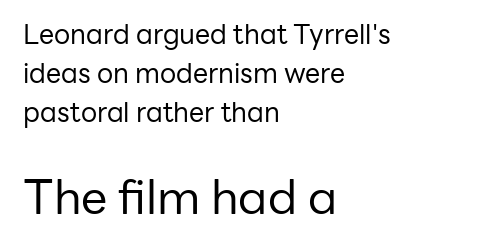
The gap between lines stays unmarked. Nope, not italic — everything's standing straight. Typographically, this falls in the sans-serif category. You get the small type first, then a jump to larger type. No extra ink here — the face is not bold.
